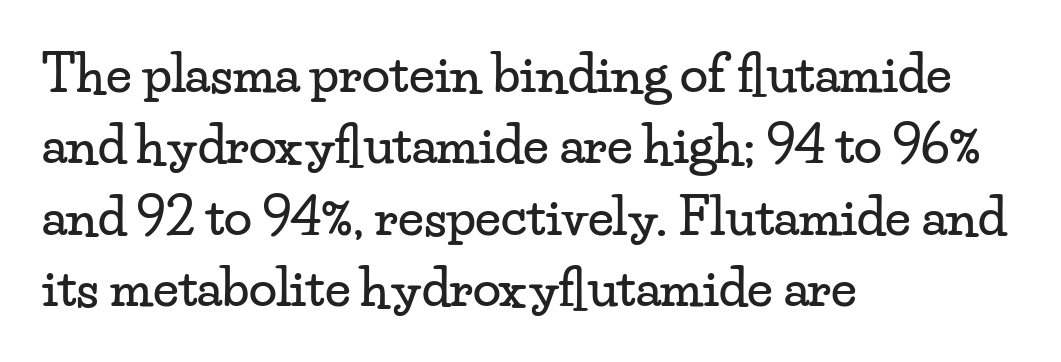
The image shows 51 px wide serif type, upright; set left-aligned, normal line spacing (1.4x), normal letter spacing, not underlined; low stroke contrast and a small x-height.
